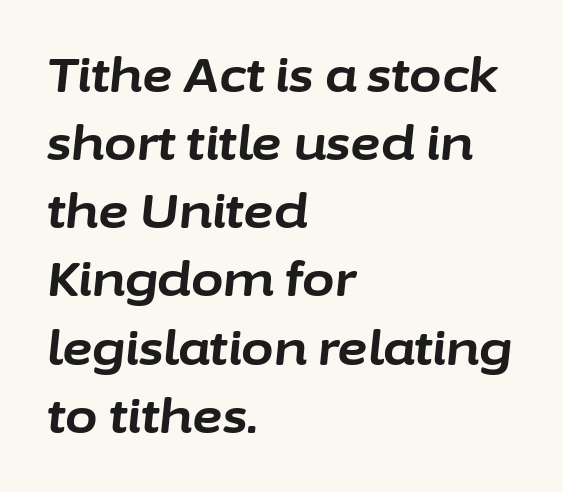
{"italic": "yes", "lean": "right", "slant_degrees": 6, "bold": "yes", "weight": "bold", "width": "normal", "stroke_contrast": "low", "x_height": "medium", "monospaced": "no", "underline": "no", "align": "left", "line_spacing": "normal", "line_spacing_ratio": 1.45, "letter_spacing": "normal", "letter_spacing_em": 0.0, "glyph_px": 47}
